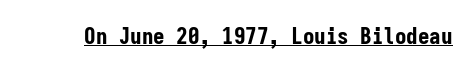
The image shows 23 px bold type, upright; set normal letter spacing, underlined.
